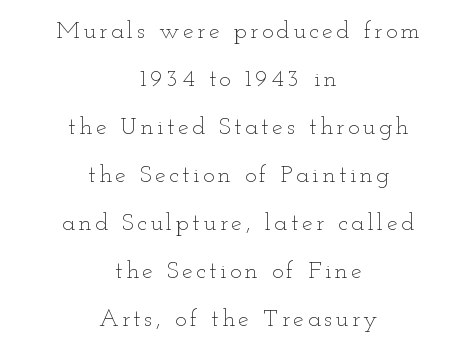
{"italic": "no", "bold": "no", "underline": "no", "align": "center", "line_spacing": "loose", "line_spacing_ratio": 2.0, "glyph_px": 24}
